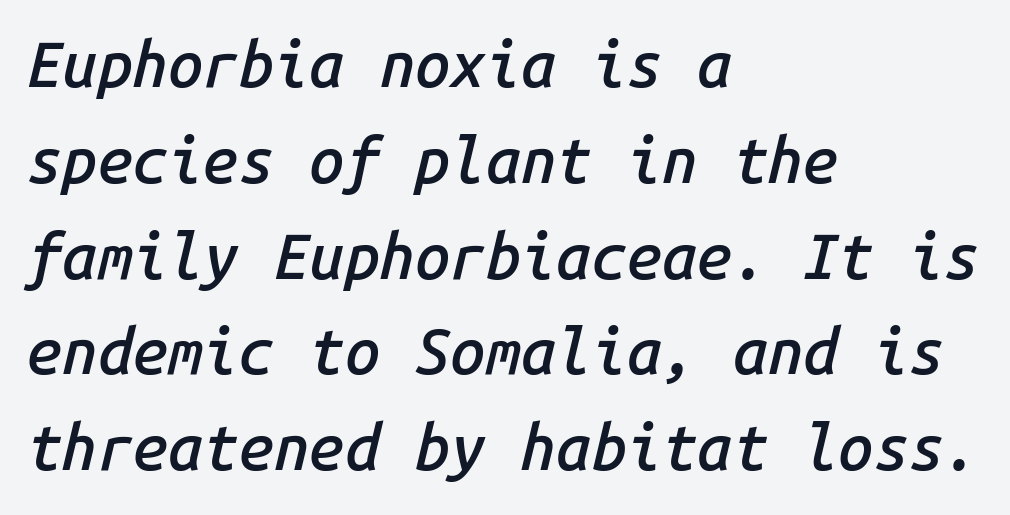
{"italic": "yes", "lean": "right", "slant_degrees": 14, "bold": "semi", "weight": "semibold", "width": "normal", "stroke_contrast": "low", "x_height": "medium", "monospaced": "yes", "underline": "no", "align": "left", "line_spacing": "normal", "line_spacing_ratio": 1.52, "letter_spacing": "normal", "letter_spacing_em": 0.0, "glyph_px": 63}
